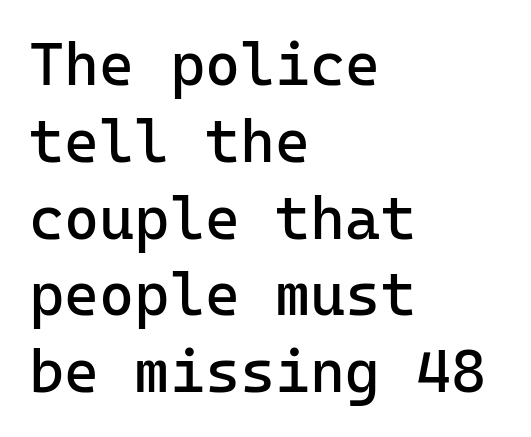
Q: Is the text bold? A: No.
Q: Is the text italic (slanted)? A: No, it is upright.
Q: Is the typeface a serif or a sans-serif typeface? A: Sans-serif.
Q: Is the text underlined? A: No.
Q: How is the paragraph aligned? A: Left-aligned.
Q: Is the spacing between letters normal or unusually wide? A: Normal.
Q: Is the spacing between lines tight, normal or loose? A: Normal.
Q: Width (condensed, normal, or wide)? A: Normal.
Q: Stroke contrast? A: Low.
Q: x-height? A: Medium.
Q: Monospaced? A: Yes.
